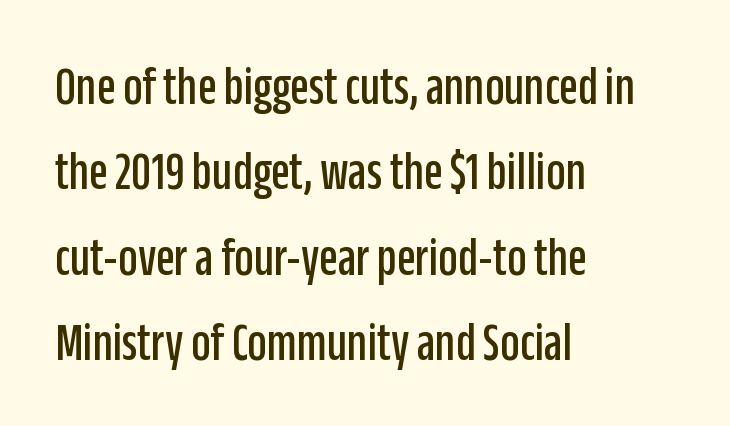
The image shows 54 px condensed sans-serif type, upright; set left-aligned, normal line spacing (1.58x), normal letter spacing, not underlined; low stroke contrast and a large x-height.
